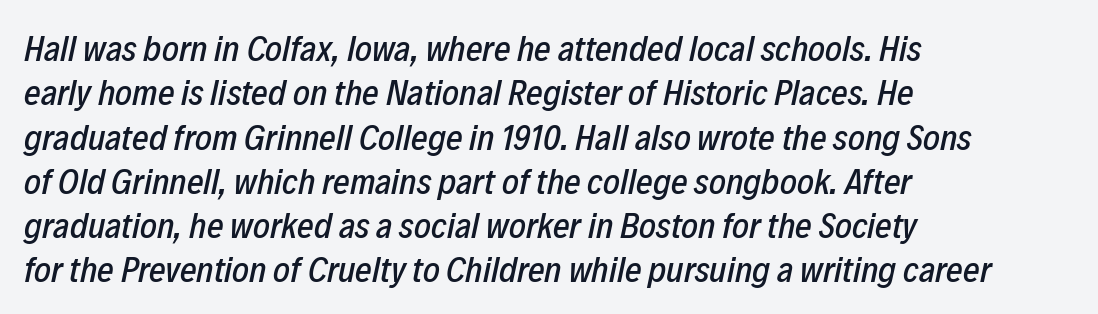
Q: Is the text italic (slanted)? A: Yes, it leans right by about 12 degrees.
Q: Is the text underlined? A: No.
Q: How is the paragraph aligned? A: Left-aligned.
Q: Is the spacing between letters normal or unusually wide? A: Normal.
Q: Width (condensed, normal, or wide)? A: Condensed.
Q: Stroke contrast? A: Low.
Q: x-height? A: Medium.
Q: Monospaced? A: No.
